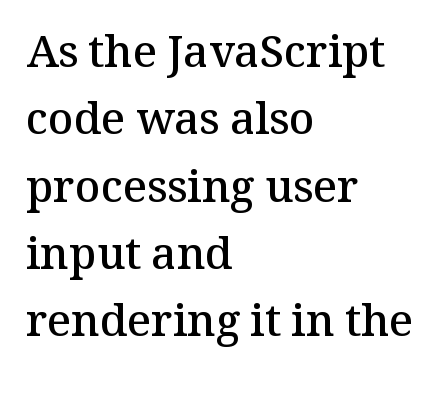
Q: Is the text bold? A: Semi-bold.
Q: Is the text italic (slanted)? A: No, it is upright.
Q: Is the typeface a serif or a sans-serif typeface? A: Serif.
Q: Is the text underlined? A: No.
Q: How is the paragraph aligned? A: Left-aligned.
Q: Is the spacing between letters normal or unusually wide? A: Normal.
Q: Is the spacing between lines tight, normal or loose? A: Normal.
Q: Width (condensed, normal, or wide)? A: Normal.
Q: Stroke contrast? A: Medium.
Q: x-height? A: Medium.
Q: Monospaced? A: No.
